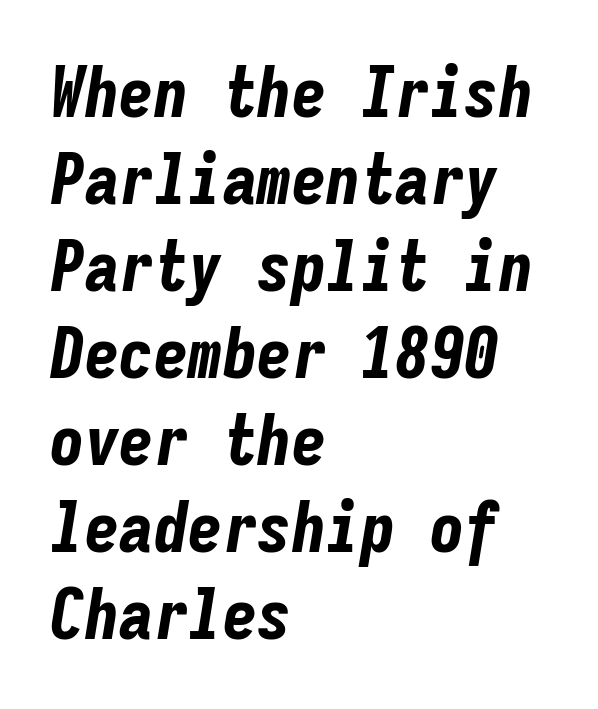
The image shows 69 px bold, condensed type, italic (leaning right), monospaced; set left-aligned, normal line spacing (1.26x), normal letter spacing, not underlined; low stroke contrast and a medium x-height.
